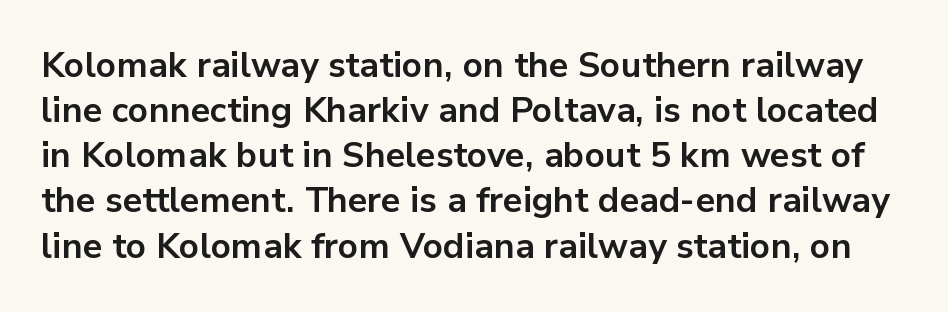
{"serif": "no", "italic": "no", "bold": "yes", "weight": "bold", "width": "normal", "stroke_contrast": "low", "x_height": "medium", "monospaced": "no", "underline": "no", "line_spacing": "normal", "line_spacing_ratio": 1.29, "letter_spacing": "normal", "letter_spacing_em": 0.0, "glyph_px": 35}
